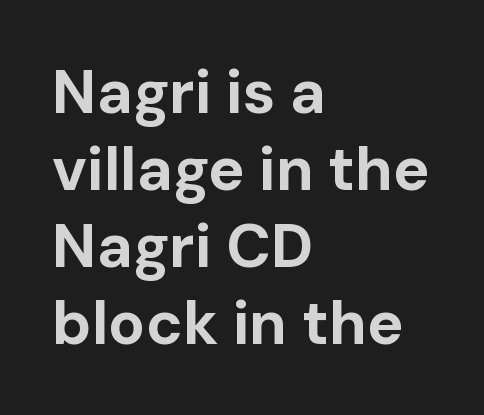
The image shows 61 px bold sans-serif type, upright; set left-aligned, normal line spacing (1.26x), normal letter spacing, not underlined; low stroke contrast and a medium x-height.
